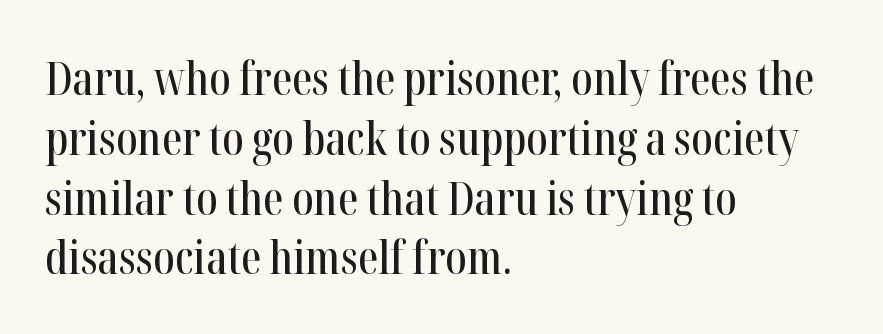
{"serif": "yes", "italic": "no", "width": "condensed", "stroke_contrast": "high", "x_height": "medium", "monospaced": "no", "underline": "no", "align": "left", "line_spacing": "normal", "line_spacing_ratio": 1.3, "letter_spacing": "normal", "letter_spacing_em": 0.0, "glyph_px": 46}
